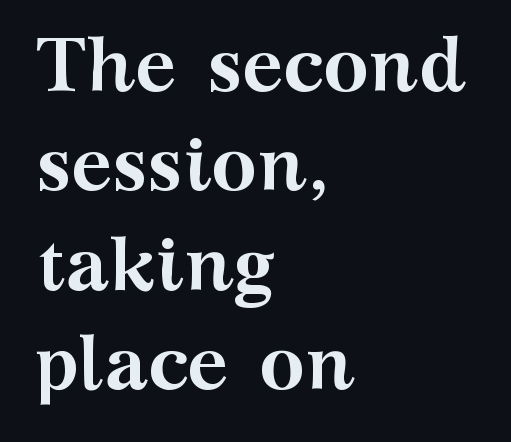
{"serif": "yes", "italic": "no", "bold": "yes", "weight": "semibold", "width": "wide", "stroke_contrast": "medium", "x_height": "medium", "monospaced": "no", "underline": "no", "align": "left", "line_spacing": "normal", "line_spacing_ratio": 1.29, "letter_spacing": "normal", "letter_spacing_em": 0.0, "glyph_px": 77}
